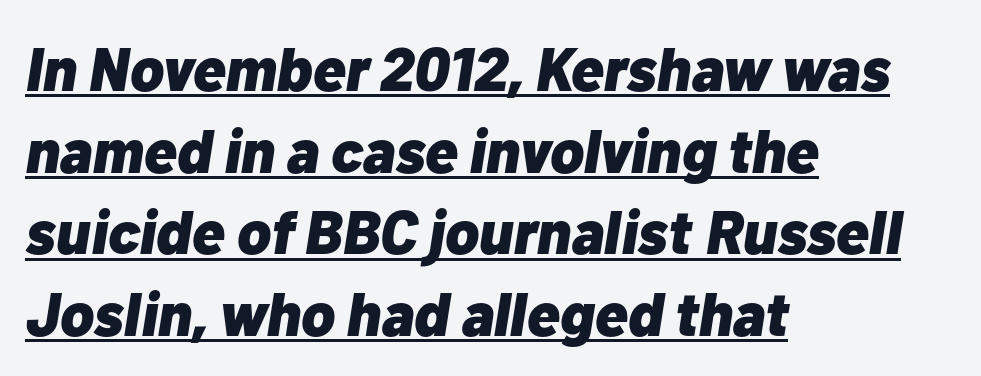
The image shows 61 px heavy type, italic (leaning right); set left-aligned, normal line spacing (1.34x), normal letter spacing, underlined; low stroke contrast and a medium x-height.
